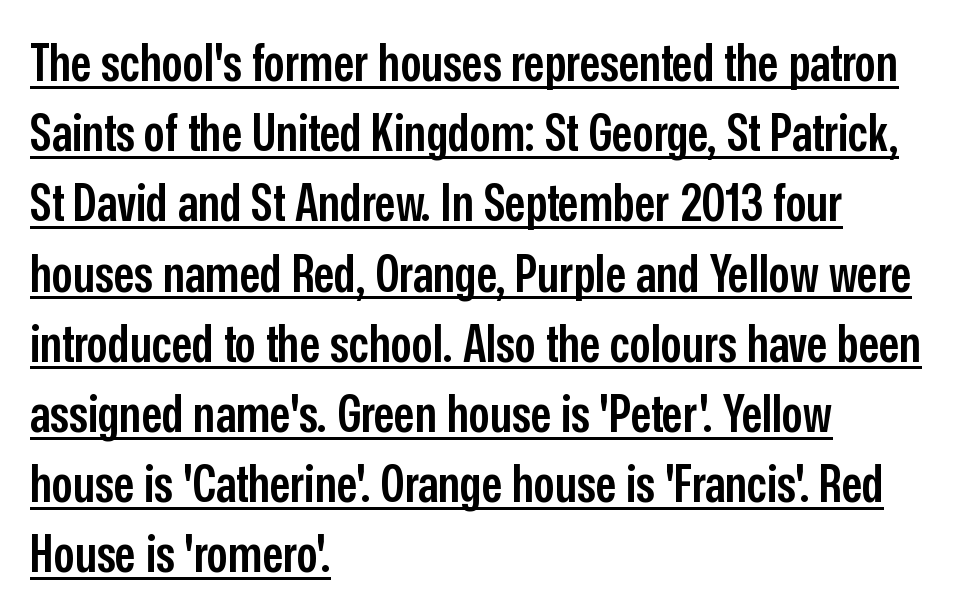
{"serif": "no", "italic": "no", "bold": "semi", "weight": "semibold", "width": "condensed", "stroke_contrast": "low", "x_height": "medium", "monospaced": "no", "underline": "yes", "align": "left", "line_spacing": "normal", "line_spacing_ratio": 1.35, "letter_spacing": "normal", "letter_spacing_em": 0.0, "glyph_px": 52}
